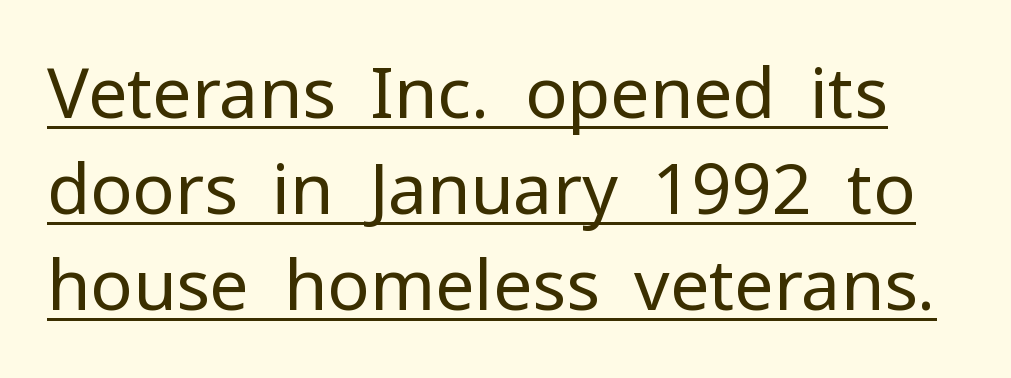
{"serif": "no", "italic": "no", "bold": "no", "weight": "regular", "width": "normal", "stroke_contrast": "low", "x_height": "medium", "monospaced": "no", "underline": "yes", "line_spacing": "normal", "line_spacing_ratio": 1.37, "letter_spacing": "normal", "letter_spacing_em": 0.0, "glyph_px": 70}
